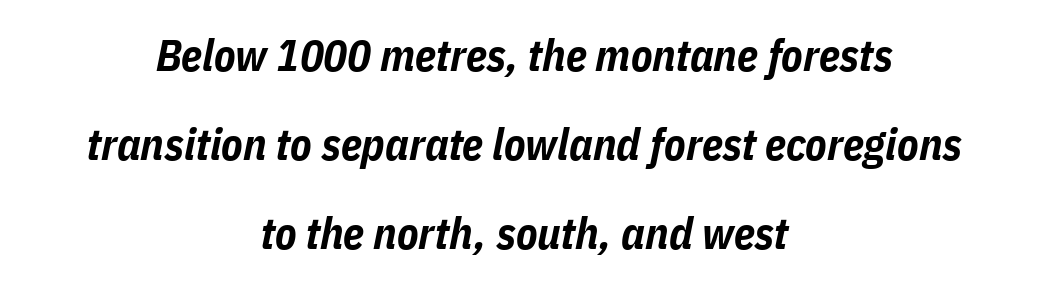
Q: Is the text bold? A: Yes.
Q: Is the text italic (slanted)? A: Yes, it leans right by about 11 degrees.
Q: Is the text underlined? A: No.
Q: How is the paragraph aligned? A: Centered.
Q: Is the spacing between letters normal or unusually wide? A: Normal.
Q: Is the spacing between lines tight, normal or loose? A: Loose.
Q: Width (condensed, normal, or wide)? A: Condensed.
Q: Stroke contrast? A: Low.
Q: x-height? A: Medium.
Q: Monospaced? A: No.
